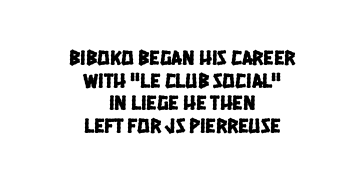
{"underline": "no", "align": "center", "line_spacing": "tight", "line_spacing_ratio": 1.08, "letter_spacing": "normal", "letter_spacing_em": 0.0, "glyph_px": 21}
